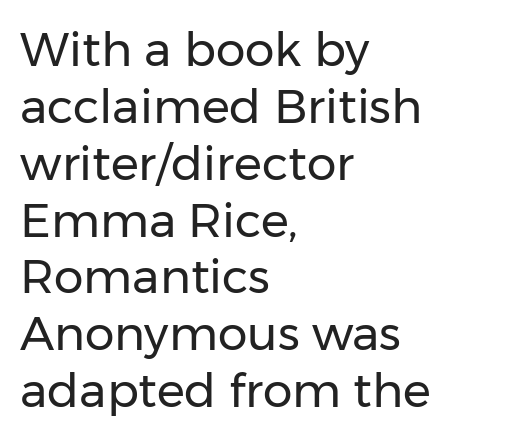
{"serif": "no", "italic": "no", "bold": "no", "weight": "regular", "width": "normal", "stroke_contrast": "low", "x_height": "medium", "monospaced": "no", "underline": "no", "align": "left", "line_spacing_ratio": 1.21, "letter_spacing": "normal", "letter_spacing_em": 0.0, "glyph_px": 47}
